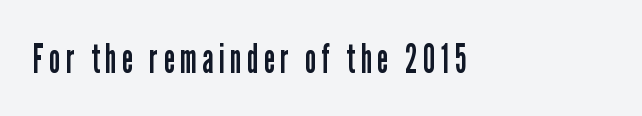
A clean baseline with only descenders dipping below it. Stem width sits at or under what a default text font uses. This sample uses an upright cut, with every glyph sitting square on the baseline. Stroke terminals: plain, sans-serif.
